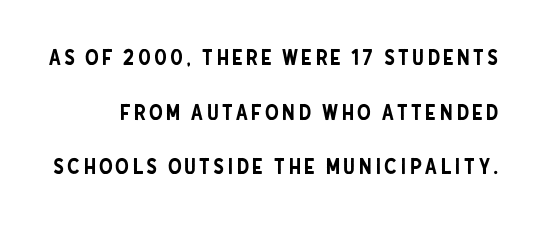
{"italic": "no", "underline": "no", "line_spacing": "loose", "line_spacing_ratio": 2.48, "glyph_px": 22}
